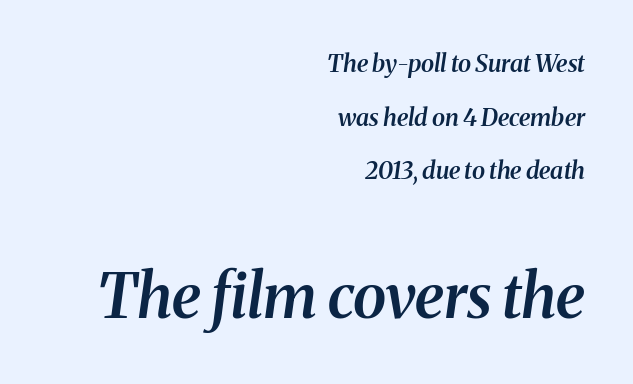
Q: Is the text bold? A: Semi-bold.
Q: Is the text italic (slanted)? A: Yes, it leans right by about 8 degrees.
Q: Is the typeface a serif or a sans-serif typeface? A: Serif.
Q: Is the text underlined? A: No.
Q: How is the paragraph aligned? A: Right-aligned.
Q: Is the spacing between letters normal or unusually wide? A: Normal.
Q: Is the spacing between lines tight, normal or loose? A: Loose.
Q: Which block of text is set in a larger size, the first (top) or the second (bottom)? A: The second (bottom) one.
Q: Width (condensed, normal, or wide)? A: Normal.
Q: Stroke contrast? A: Medium.
Q: x-height? A: Medium.
Q: Monospaced? A: No.
